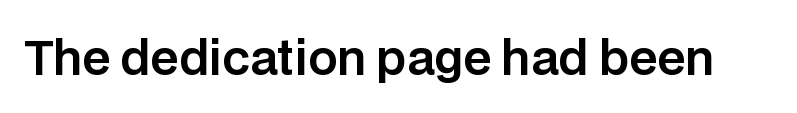
The image shows 46 px sans-serif type, upright; set normal letter spacing, not underlined; low stroke contrast and a large x-height.
